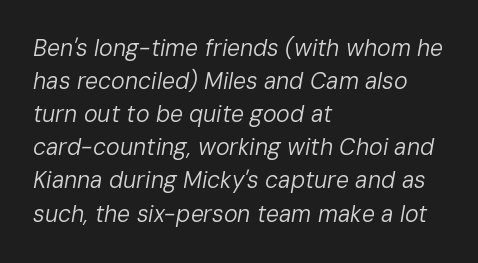
The image shows 23 px text type, italic (leaning right); set left-aligned, normal line spacing (1.44x), normal letter spacing, not underlined.
